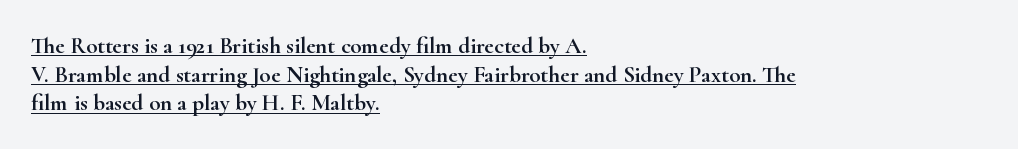
The image shows 23 px text type, upright; set left-aligned, normal line spacing (1.25x), normal letter spacing, underlined.
